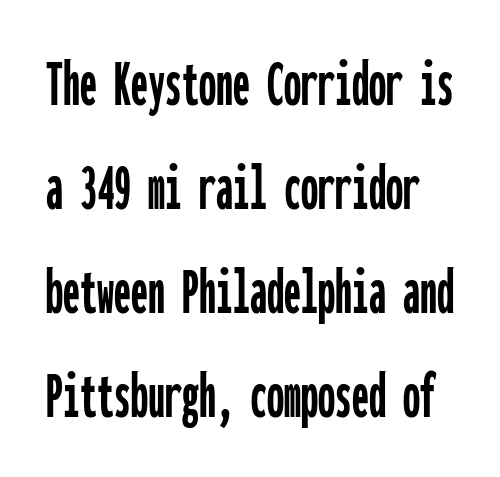
The image shows 68 px condensed sans-serif type, upright, monospaced; set normal line spacing (1.53x), normal letter spacing, not underlined; low stroke contrast and a medium x-height.
